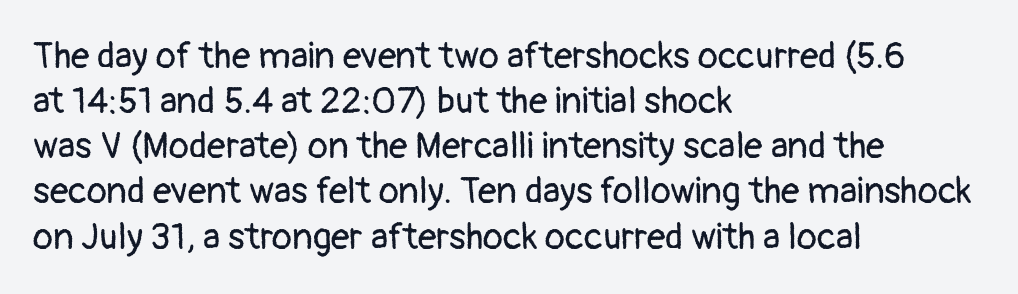
{"serif": "no", "italic": "no", "bold": "no", "weight": "regular", "width": "normal", "stroke_contrast": "low", "x_height": "medium", "monospaced": "no", "underline": "no", "align": "left", "line_spacing_ratio": 1.22, "letter_spacing": "normal", "letter_spacing_em": 0.0, "glyph_px": 37}
